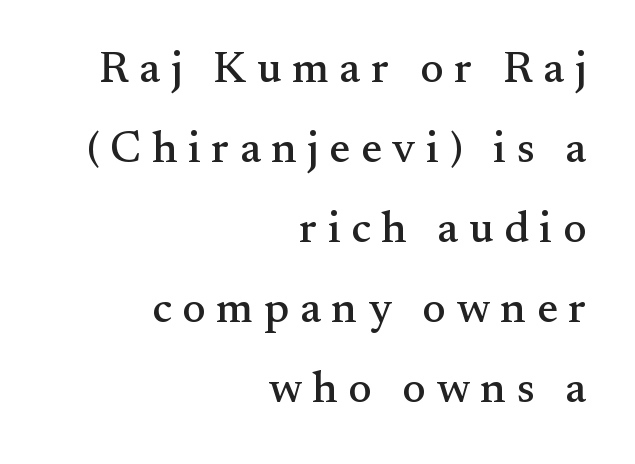
The image shows 44 px serif type, upright; set right-aligned, line spacing 1.82x, unusually wide letter spacing (+0.24 em), not underlined; medium stroke contrast and a small x-height.
